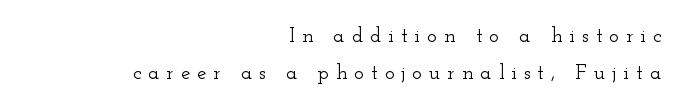
The rendering inserts visible extra space after every character. Honestly, there is no underline to notice here at all. Posture: upright roman. Reading down the block, your eye finds every line finishing at a fixed right position.
